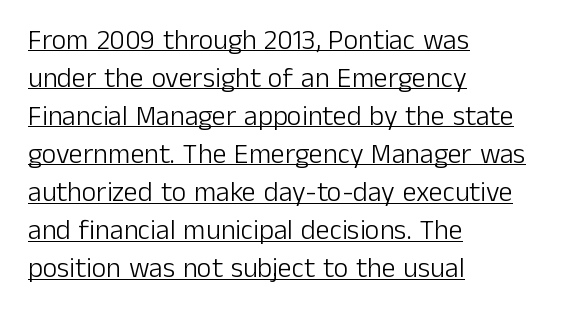
Q: Is the text bold? A: No.
Q: Is the text italic (slanted)? A: No, it is upright.
Q: Is the typeface a serif or a sans-serif typeface? A: Sans-serif.
Q: Is the text underlined? A: Yes.
Q: How is the paragraph aligned? A: Left-aligned.
Q: Is the spacing between letters normal or unusually wide? A: Normal.
Q: Is the spacing between lines tight, normal or loose? A: Normal.
Q: Width (condensed, normal, or wide)? A: Normal.
Q: Stroke contrast? A: Low.
Q: x-height? A: Medium.
Q: Monospaced? A: No.
